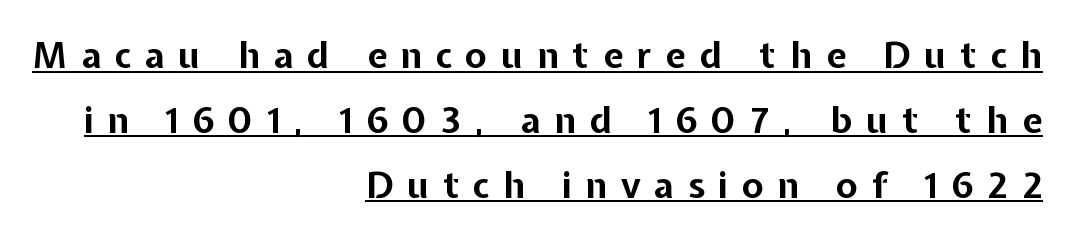
{"serif": "no", "italic": "no", "bold": "yes", "weight": "bold", "width": "normal", "stroke_contrast": "low", "x_height": "medium", "monospaced": "no", "underline": "yes", "align": "right", "line_spacing_ratio": 1.8, "letter_spacing": "wide", "letter_spacing_em": 0.39, "glyph_px": 36}
